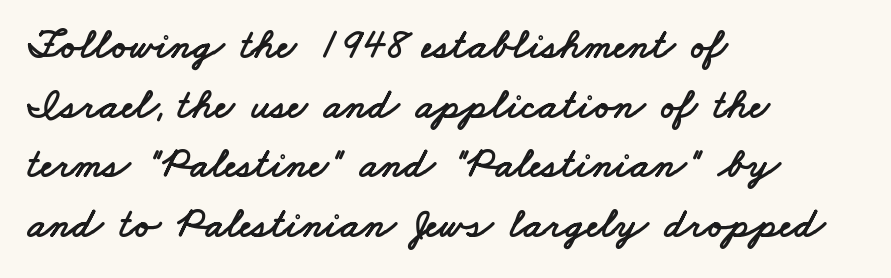
{"serif": "no", "width": "wide", "stroke_contrast": "low", "x_height": "small", "monospaced": "no", "underline": "no", "align": "left", "line_spacing": "normal", "line_spacing_ratio": 1.42, "letter_spacing": "normal", "letter_spacing_em": 0.0, "glyph_px": 42}
